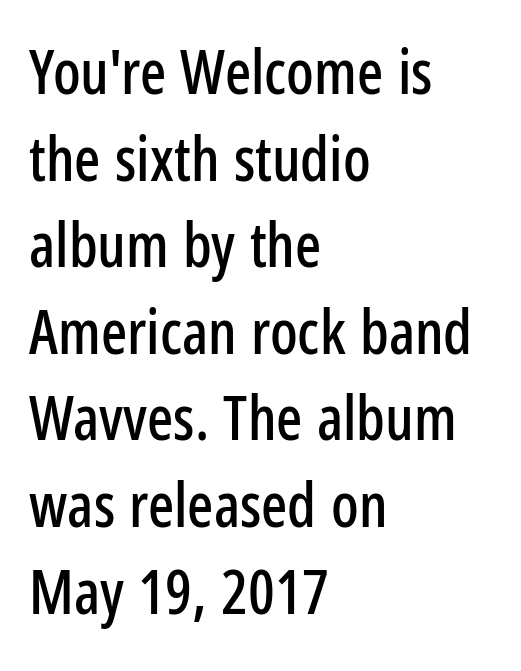
The image shows 61 px condensed sans-serif type, upright; set left-aligned, normal line spacing (1.42x), normal letter spacing, not underlined; low stroke contrast and a medium x-height.
